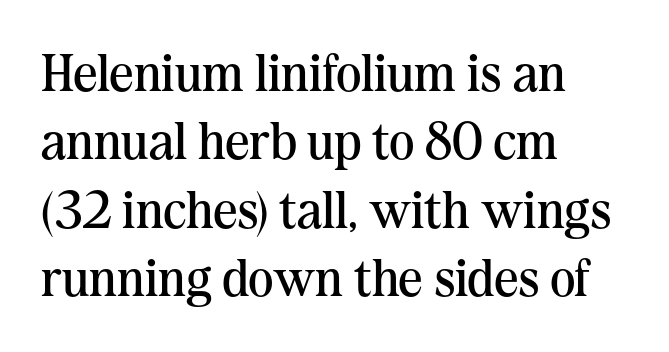
Q: Is the text bold? A: No.
Q: Is the text italic (slanted)? A: No, it is upright.
Q: Is the typeface a serif or a sans-serif typeface? A: Serif.
Q: Is the text underlined? A: No.
Q: How is the paragraph aligned? A: Left-aligned.
Q: Is the spacing between letters normal or unusually wide? A: Normal.
Q: Is the spacing between lines tight, normal or loose? A: Normal.
Q: Width (condensed, normal, or wide)? A: Normal.
Q: Stroke contrast? A: Medium.
Q: x-height? A: Medium.
Q: Monospaced? A: No.
